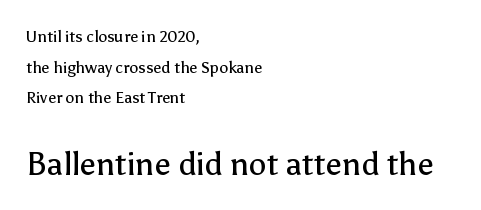
No letter is thick-stroked: the sample isn't bold. The lines are quadded left. Notice the wide empty band between every row — that's loose leading. Note the varied advance widths — an 'i' is clearly narrower than an 'm'. The glyphs in this specimen are sans serif. This is the regular roman posture of the typeface.
